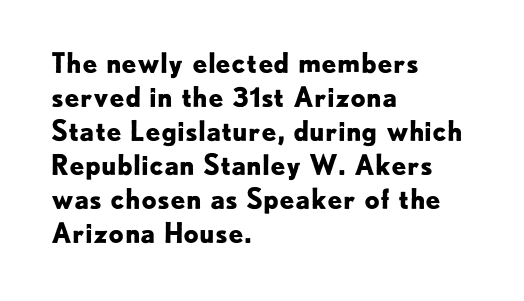
{"italic": "no", "bold": "yes", "underline": "no", "align": "left", "line_spacing": "normal", "line_spacing_ratio": 1.26, "letter_spacing": "normal", "letter_spacing_em": 0.0, "glyph_px": 27}
